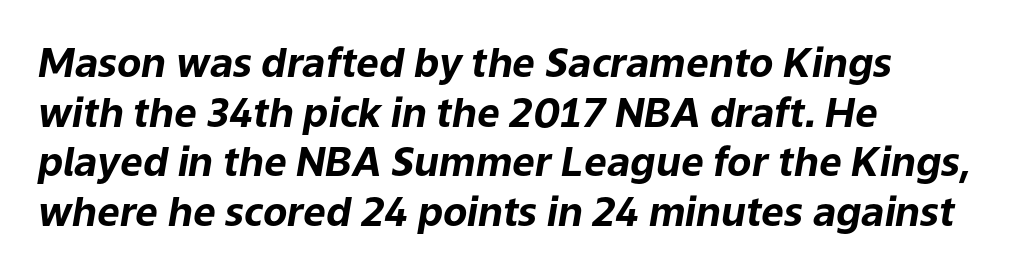
Q: Is the text bold? A: Yes.
Q: Is the text italic (slanted)? A: Yes, it leans right by about 9 degrees.
Q: Is the text underlined? A: No.
Q: How is the paragraph aligned? A: Left-aligned.
Q: Is the spacing between letters normal or unusually wide? A: Normal.
Q: Width (condensed, normal, or wide)? A: Normal.
Q: Stroke contrast? A: Low.
Q: x-height? A: Medium.
Q: Monospaced? A: No.
